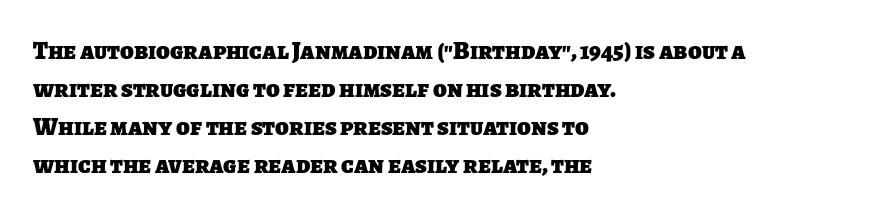
{"bold": "yes", "underline": "no", "align": "left", "line_spacing": "normal", "line_spacing_ratio": 1.52, "letter_spacing": "normal", "letter_spacing_em": 0.0, "glyph_px": 25}
